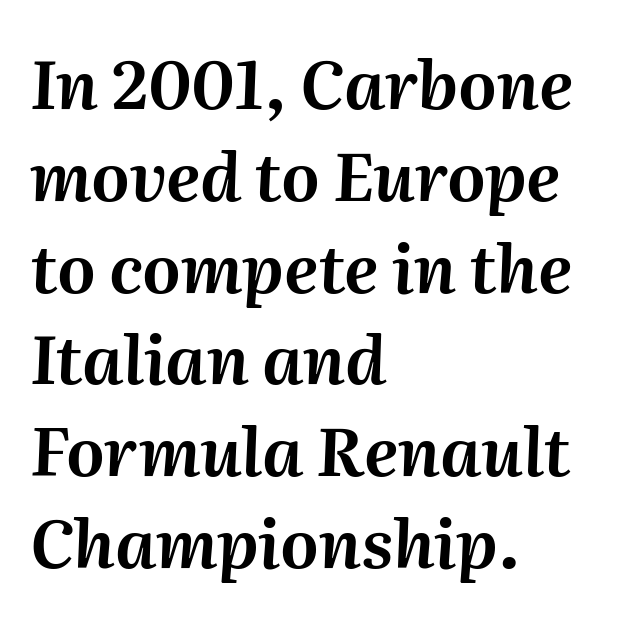
Regular leading. The zone under the glyphs is completely vacant. The rag falls on the right side of this text block. Varying glyph widths throughout — classic text-font behaviour. There's an unmistakable incline to the writing here.
